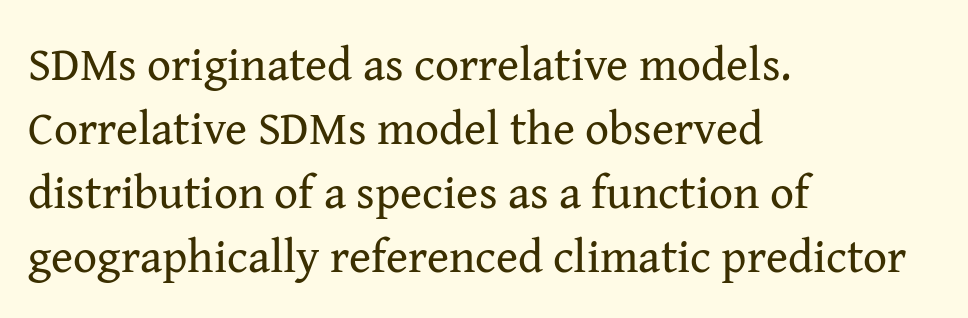
Compared with typical body copy, the letter spacing here is the same. You could not count columns in this text — the font is proportionally spaced. Baseline-to-baseline distance is the conventional proportion of letter height. Unbolded letterforms with no extra heft. Leftover space on each line is placed entirely after the last word.
